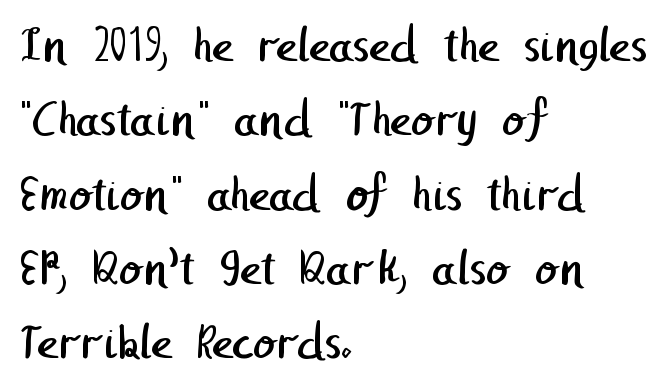
This reads as an unemphasized weight, regular at the heaviest. The rag falls on the right side of this text block. The area under the type is left untouched. Characters follow at the spacing the type designer built in.
